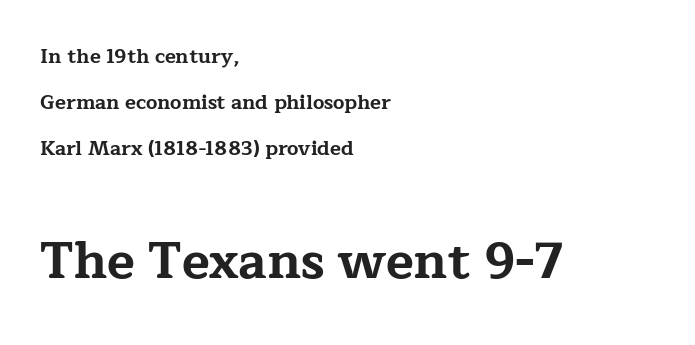
{"serif": "yes", "italic": "no", "bold": "yes", "weight": "bold", "width": "wide", "stroke_contrast": "low", "x_height": "medium", "monospaced": "no", "underline": "no", "align": "left", "line_spacing": "loose", "line_spacing_ratio": 2.31, "letter_spacing": "normal", "letter_spacing_em": 0.0, "larger_block": "second", "size_ratio": 2.55, "glyph_px": 51}
